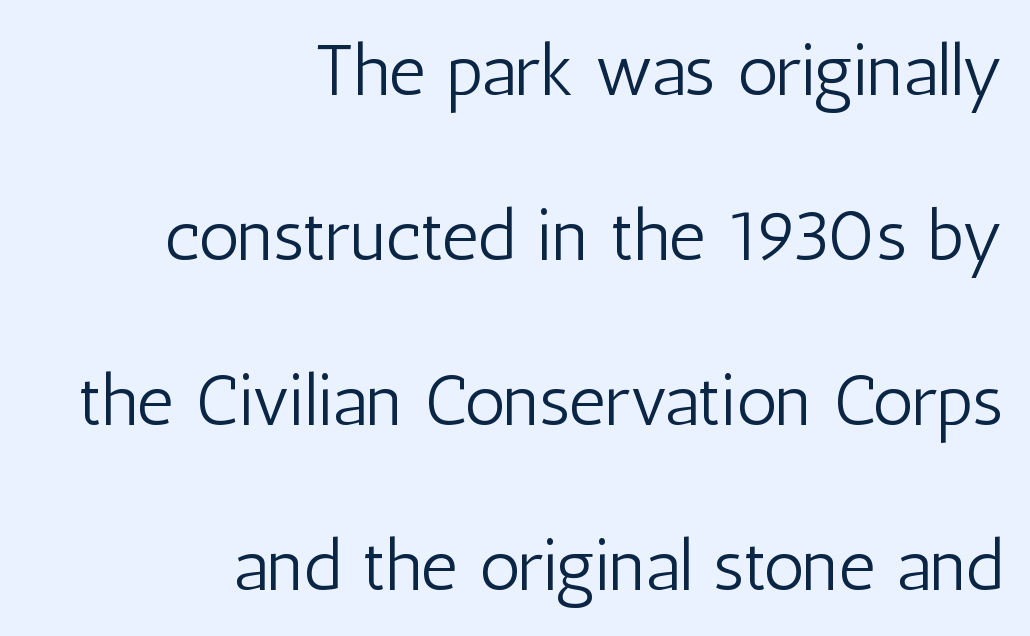
The letters look calm and open, with moderate or lighter stems. These lines are composed in type without serifs. Character widths vary here, with narrow letters taking less room than wide ones. The type is set solid horizontally, with unmodified tracking. Every character sits straight up, as roman type does.
